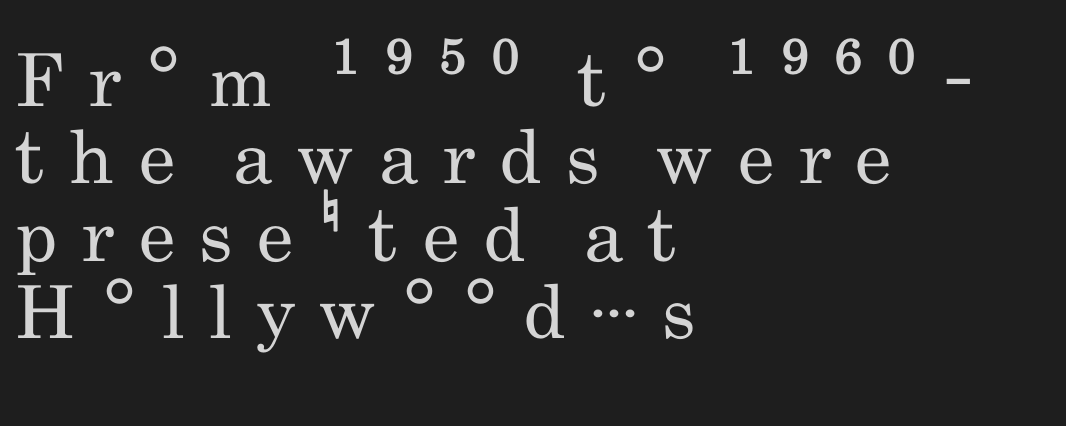
Q: Is the text bold? A: No.
Q: Is the text italic (slanted)? A: No, it is upright.
Q: Is the typeface a serif or a sans-serif typeface? A: Sans-serif.
Q: Is the text underlined? A: No.
Q: How is the paragraph aligned? A: Left-aligned.
Q: Is the spacing between letters normal or unusually wide? A: Unusually wide.
Q: Is the spacing between lines tight, normal or loose? A: Tight.
Q: Width (condensed, normal, or wide)? A: Condensed.
Q: Stroke contrast? A: Low.
Q: x-height? A: Small.
Q: Monospaced? A: No.
